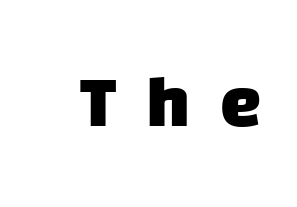
These lines are rendered in a variable-pitch font. Glyph-to-glyph distance is far greater than everyday printed text. Descenders are the only things crossing below the line. Type style note: lacks serifs.
